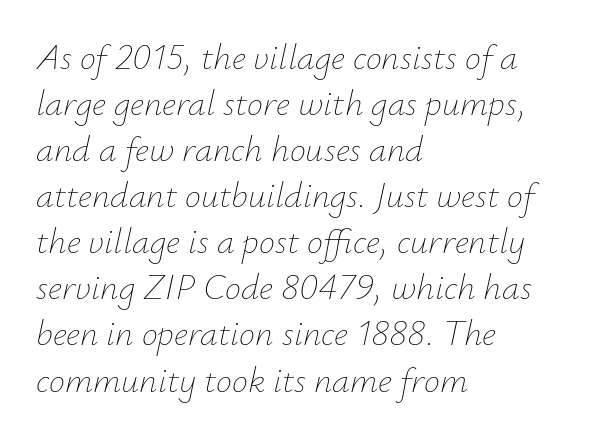
Spacing between characters is what you'd get straight out of the box. Notice how the passage keeps a crisp vertical edge on the left only. Do the characters align in a grid? No, the font is proportional. This block has exactly the height ordinary leading produces.
